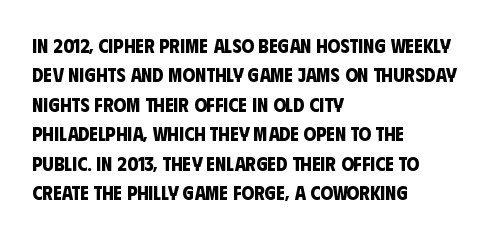
The image shows 20 px bold type; set left-aligned, normal line spacing (1.47x), normal letter spacing, not underlined.
